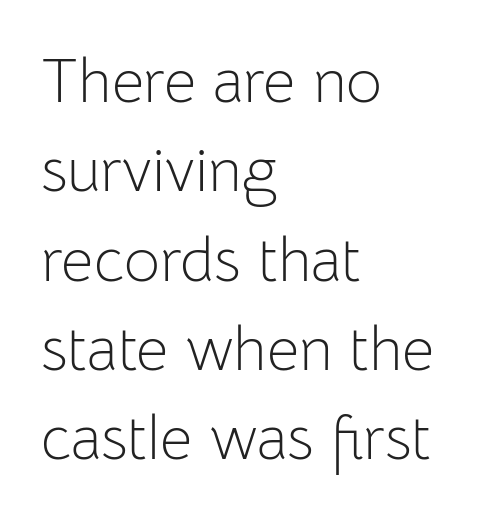
Q: Is the text bold? A: No.
Q: Is the text italic (slanted)? A: No, it is upright.
Q: Is the typeface a serif or a sans-serif typeface? A: Sans-serif.
Q: Is the text underlined? A: No.
Q: How is the paragraph aligned? A: Left-aligned.
Q: Is the spacing between letters normal or unusually wide? A: Normal.
Q: Is the spacing between lines tight, normal or loose? A: Normal.
Q: Width (condensed, normal, or wide)? A: Normal.
Q: Stroke contrast? A: Low.
Q: x-height? A: Medium.
Q: Monospaced? A: No.
